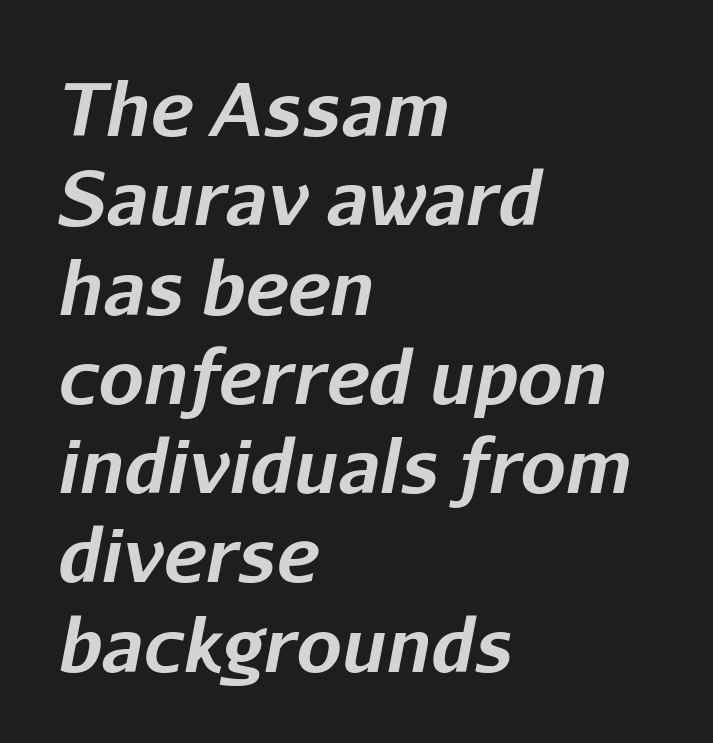
{"italic": "yes", "lean": "right", "slant_degrees": 11, "bold": "yes", "weight": "bold", "width": "normal", "stroke_contrast": "low", "x_height": "medium", "monospaced": "no", "underline": "no", "align": "left", "line_spacing_ratio": 1.24, "letter_spacing": "normal", "letter_spacing_em": 0.0, "glyph_px": 72}
